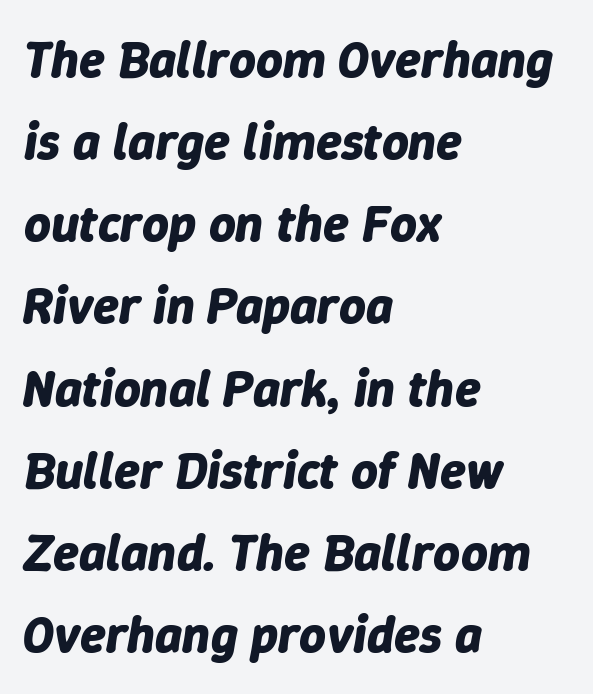
{"italic": "yes", "lean": "right", "slant_degrees": 9, "bold": "yes", "weight": "bold", "width": "normal", "stroke_contrast": "low", "x_height": "medium", "monospaced": "no", "underline": "no", "align": "left", "line_spacing": "normal", "line_spacing_ratio": 1.58, "letter_spacing": "normal", "letter_spacing_em": 0.0, "glyph_px": 52}
